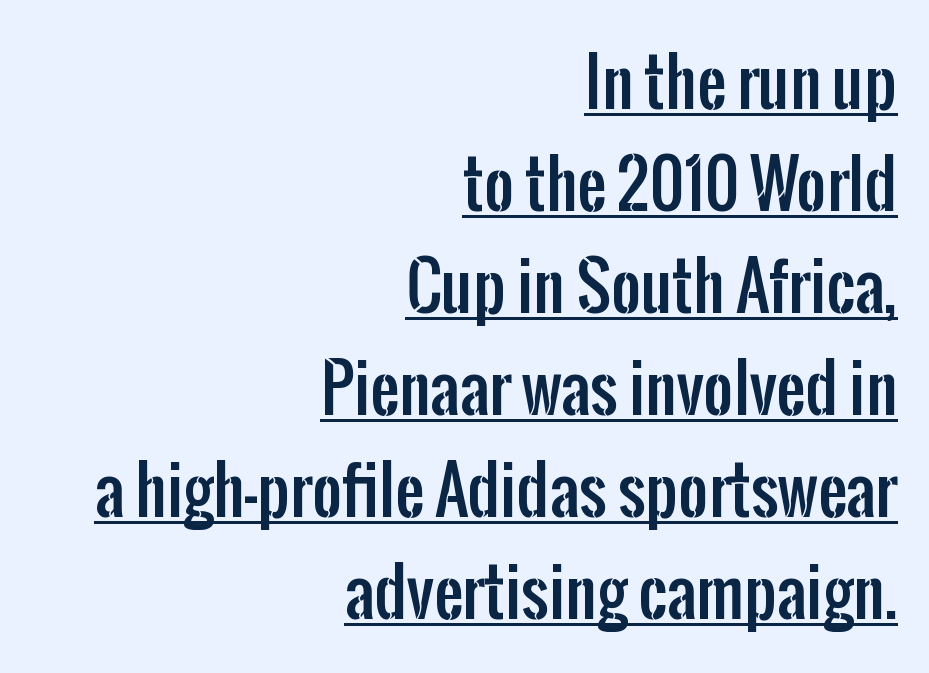
{"serif": "no", "italic": "no", "width": "condensed", "stroke_contrast": "low", "x_height": "medium", "monospaced": "no", "underline": "yes", "align": "right", "line_spacing": "normal", "line_spacing_ratio": 1.57, "letter_spacing": "normal", "letter_spacing_em": 0.0, "glyph_px": 65}
